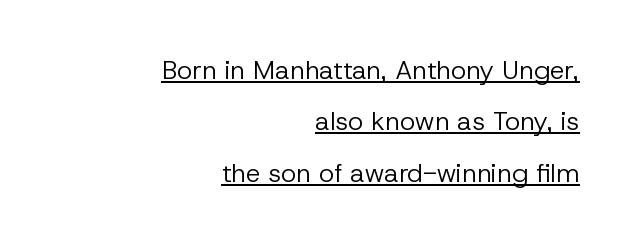
Q: Is the text bold? A: No.
Q: Is the text italic (slanted)? A: No, it is upright.
Q: Is the text underlined? A: Yes.
Q: How is the paragraph aligned? A: Right-aligned.
Q: Is the spacing between letters normal or unusually wide? A: Normal.
Q: Is the spacing between lines tight, normal or loose? A: Loose.
